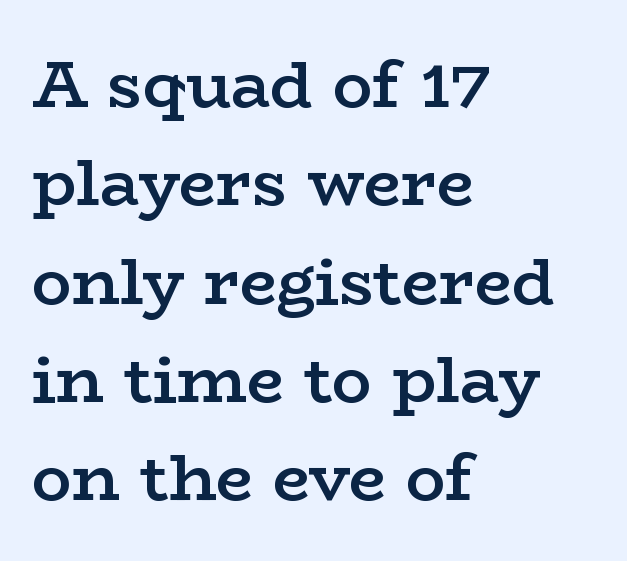
{"serif": "yes", "italic": "no", "bold": "semi", "weight": "semibold", "width": "wide", "stroke_contrast": "low", "x_height": "medium", "monospaced": "no", "underline": "no", "align": "left", "line_spacing": "normal", "line_spacing_ratio": 1.49, "letter_spacing": "normal", "letter_spacing_em": 0.0, "glyph_px": 66}
